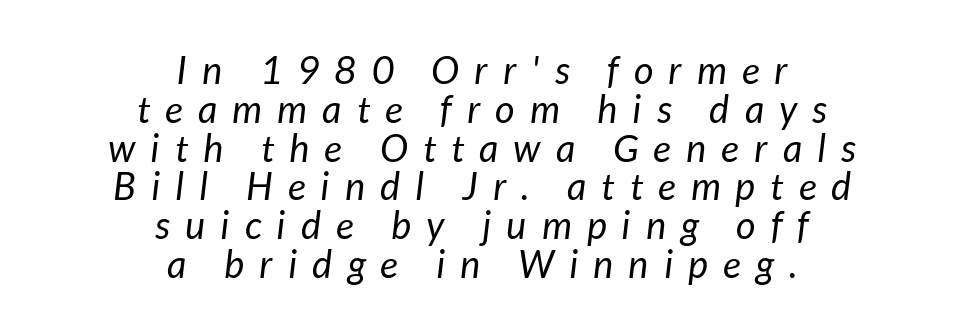
A typesetter would call this proportional, since set widths differ per character. Is the stroke heavy? The answer is a plain regular-or-lighter. This sample uses expanded letter spacing, leaving extra air between glyphs. The designer dialed line spacing down below the default. Underline: absent. Leftover space on each line is divided equally before and after the words.
